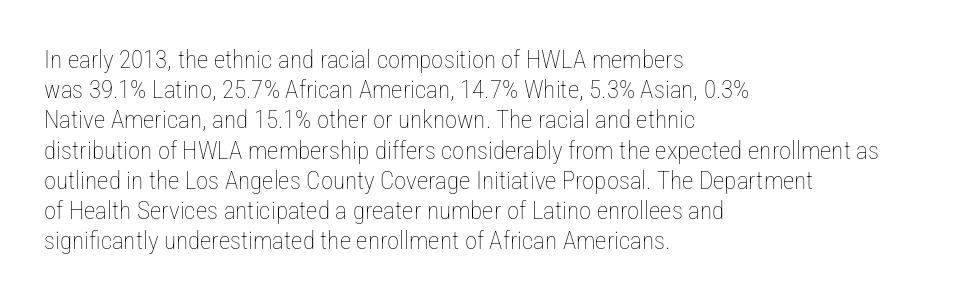
{"italic": "no", "bold": "no", "underline": "no", "align": "left", "line_spacing_ratio": 1.21, "letter_spacing": "normal", "letter_spacing_em": 0.0, "glyph_px": 25}
